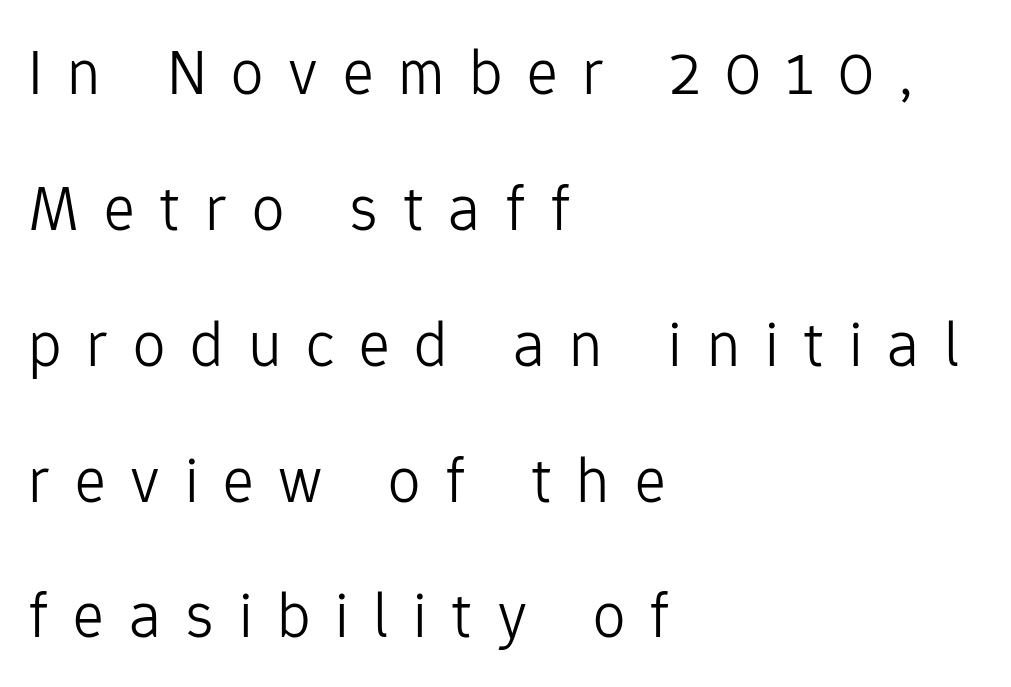
The image shows 65 px light sans-serif type, upright; set left-aligned, loose line spacing (2.09x), unusually wide letter spacing (+0.38 em), not underlined; low stroke contrast and a medium x-height.
